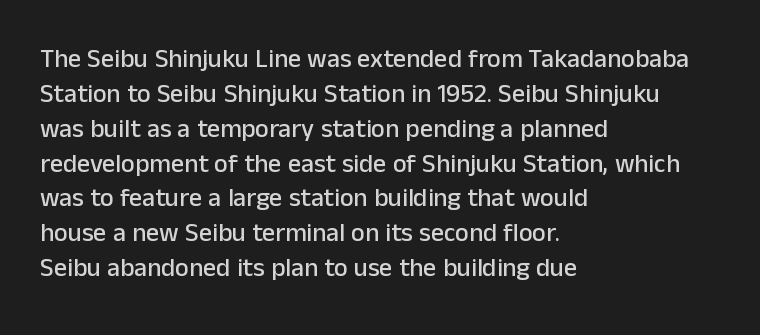
The letters stand straight up with perfectly vertical stems. Anything drawn beneath the words? Only blank space. Vertical spacing — default. Short note: letters normally spaced. Leftover space on each line is placed entirely after the last word.
